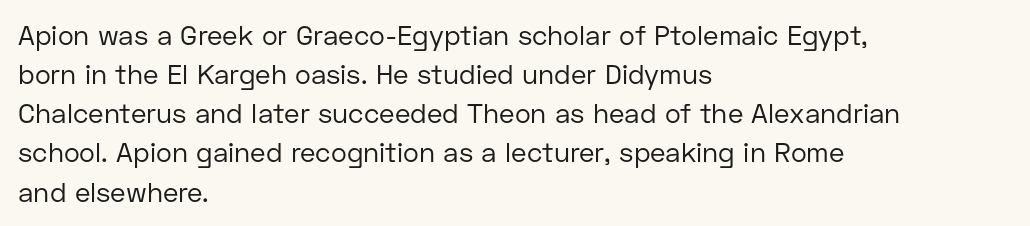
Q: Is the text bold? A: No.
Q: Is the text italic (slanted)? A: No, it is upright.
Q: Is the text underlined? A: No.
Q: How is the paragraph aligned? A: Left-aligned.
Q: Is the spacing between letters normal or unusually wide? A: Normal.
Q: Is the spacing between lines tight, normal or loose? A: Normal.
